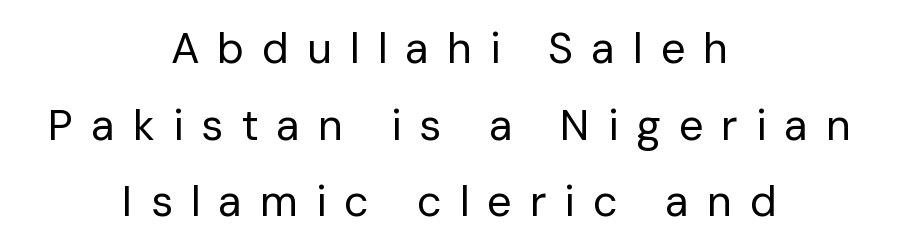
{"serif": "no", "italic": "no", "bold": "no", "weight": "regular", "width": "normal", "stroke_contrast": "low", "x_height": "medium", "monospaced": "no", "underline": "no", "align": "center", "line_spacing_ratio": 1.78, "letter_spacing": "wide", "letter_spacing_em": 0.42, "glyph_px": 43}
